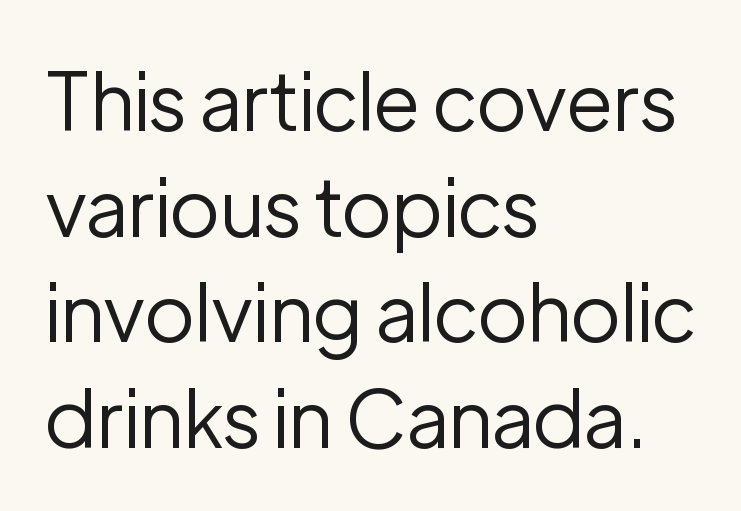
In terms of letterform style, serifs are entirely absent. Underlining? Definitely not there. Where is the straight margin? On the left. Stems here are at most as thick as an everyday book face. Notice how the stems are strictly vertical — no italics here.
